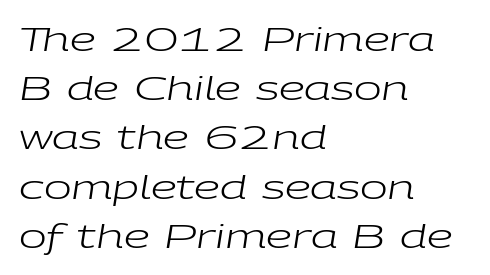
The image shows 33 px regular-weight, wide type, italic (leaning right); set left-aligned, normal line spacing (1.49x), normal letter spacing, not underlined; low stroke contrast and a medium x-height.
